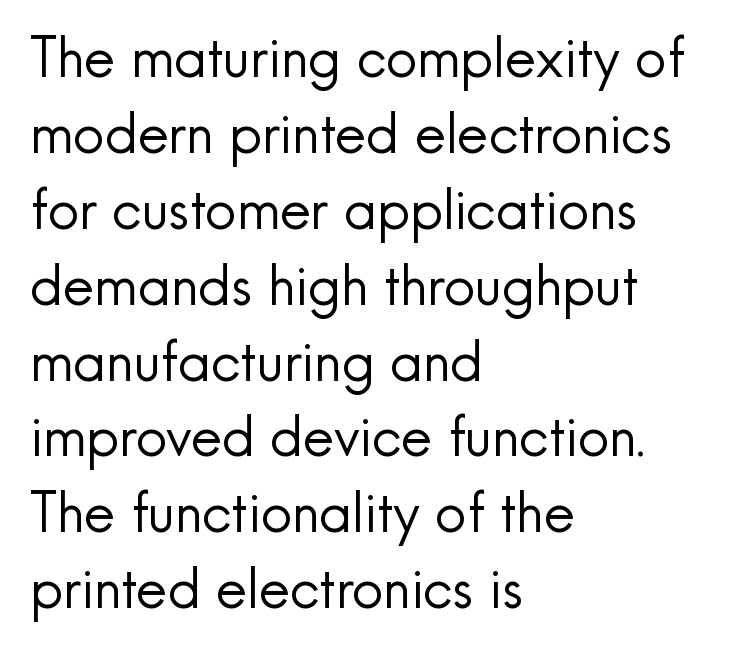
These glyphs show unthickened strokes, regular width or finer. This sample uses plain, unmodified letter spacing. Rule under the text: the space is simply empty. Are there feet on the stems? There aren't — it's a sans. Does the leading feel generous? No, just average.
